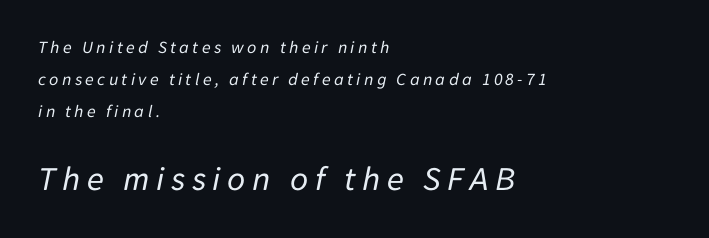
A student would notice the bottom passage is typeset larger than what precedes it. Anything drawn beneath the words? Only blank space. Is this a fixed-width face? No — the glyphs have proportional, varying widths. Compared with a centered layout, this one pins lines to the left instead.
